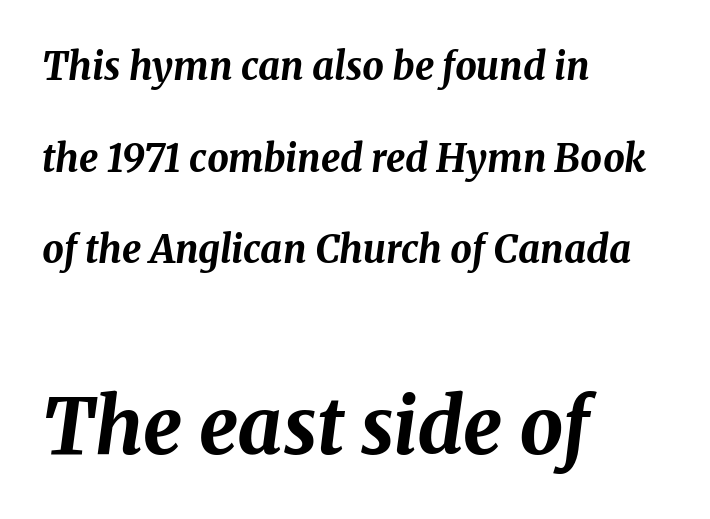
Q: Is the text bold? A: Yes.
Q: Is the text italic (slanted)? A: Yes, it leans right by about 8 degrees.
Q: Is the text underlined? A: No.
Q: How is the paragraph aligned? A: Left-aligned.
Q: Is the spacing between letters normal or unusually wide? A: Normal.
Q: Is the spacing between lines tight, normal or loose? A: Loose.
Q: Which block of text is set in a larger size, the first (top) or the second (bottom)? A: The second (bottom) one.
Q: Width (condensed, normal, or wide)? A: Normal.
Q: Stroke contrast? A: Medium.
Q: x-height? A: Medium.
Q: Monospaced? A: No.
